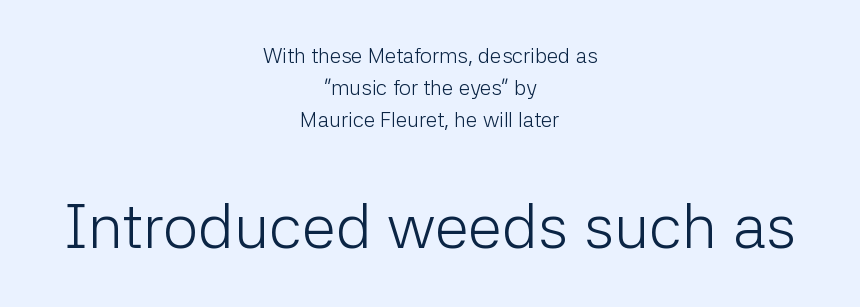
The image shows 62 px light sans-serif type, upright; set centered, normal line spacing (1.52x), normal letter spacing, not underlined; the second (bottom) block is 2.95x larger; low stroke contrast and a medium x-height.
